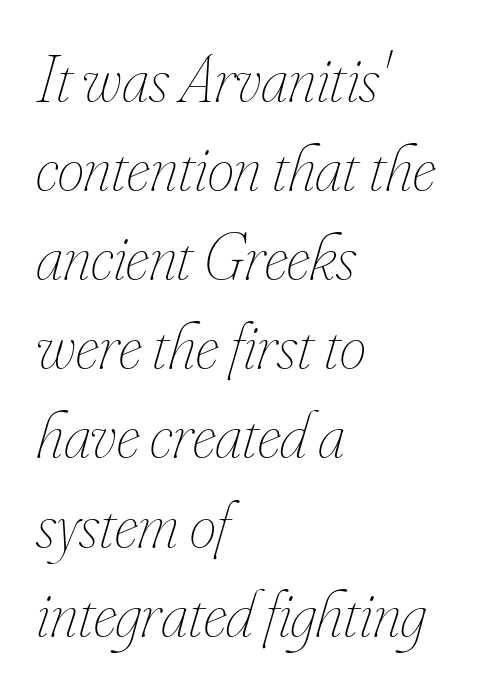
Between one letter and the next there's only the usual sliver of space. The designer left line spacing at the default. In CSS terms this would be text-align: left. Varying glyph widths throughout — classic text-font behaviour.
